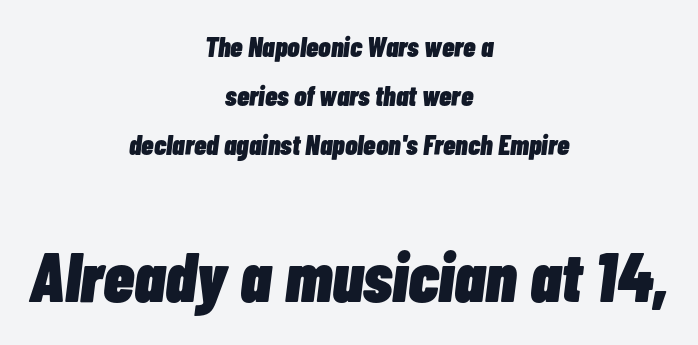
Q: Is the text bold? A: Yes.
Q: Is the text italic (slanted)? A: Yes, it leans right by about 7 degrees.
Q: Is the text underlined? A: No.
Q: How is the paragraph aligned? A: Centered.
Q: Is the spacing between letters normal or unusually wide? A: Normal.
Q: Which block of text is set in a larger size, the first (top) or the second (bottom)? A: The second (bottom) one.
Q: Width (condensed, normal, or wide)? A: Condensed.
Q: Stroke contrast? A: Low.
Q: x-height? A: Medium.
Q: Monospaced? A: No.
